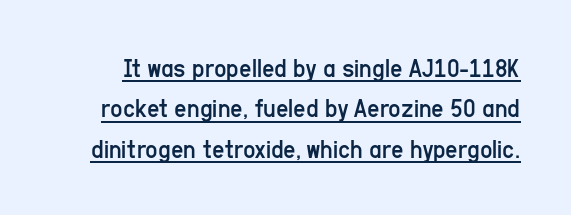
The image shows 27 px text type, upright; set normal line spacing (1.5x), normal letter spacing, underlined.
